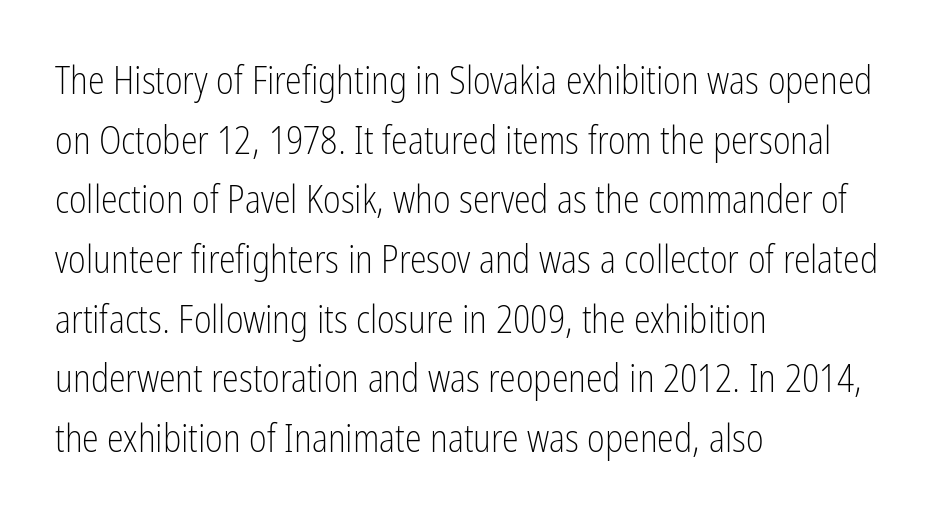
Caption: standard tracking, unaltered. These lines are set flush left with a ragged right edge. Serifs: no, the terminals of the letterforms are clean. Spacing verdict: proportional, widths tailored to each character. Leading: standard.
